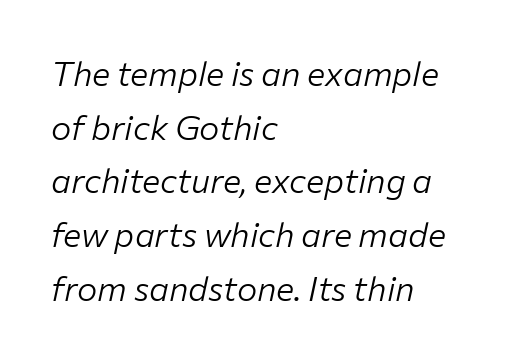
{"italic": "yes", "lean": "right", "slant_degrees": 12, "bold": "no", "weight": "light", "width": "normal", "stroke_contrast": "low", "x_height": "medium", "monospaced": "no", "underline": "no", "align": "left", "line_spacing": "normal", "line_spacing_ratio": 1.58, "letter_spacing": "normal", "letter_spacing_em": 0.0, "glyph_px": 34}
